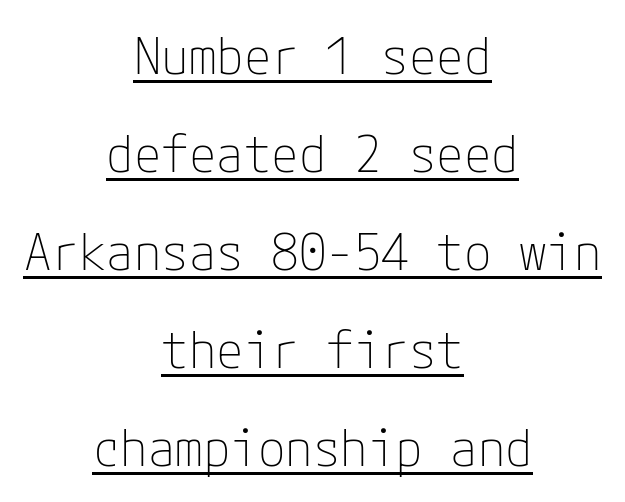
The image shows 50 px thin sans-serif type, upright; set centered, loose line spacing (1.96x), normal letter spacing, underlined; low stroke contrast and a medium x-height.
